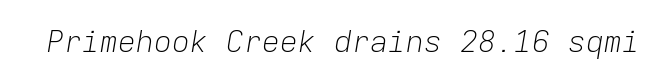
The face used here is monospaced, like something from a code editor. Heft: none added — not bold. Compared with ordinary roman type, these characters are visibly tilted. Spacing between characters is what you'd get straight out of the box. Unmarked baselines from the first word to the last.
